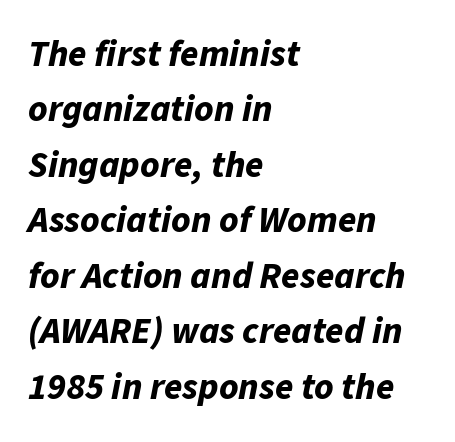
The image shows 37 px bold type, italic (leaning right); set left-aligned, normal line spacing (1.5x), normal letter spacing, not underlined; low stroke contrast and a medium x-height.
